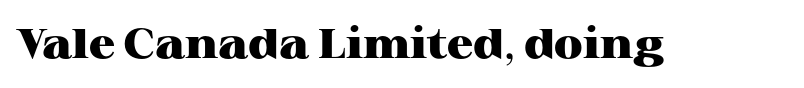
{"serif": "yes", "italic": "no", "bold": "yes", "weight": "heavy", "width": "wide", "stroke_contrast": "high", "x_height": "medium", "monospaced": "no", "underline": "no", "letter_spacing": "normal", "letter_spacing_em": 0.0, "glyph_px": 41}
